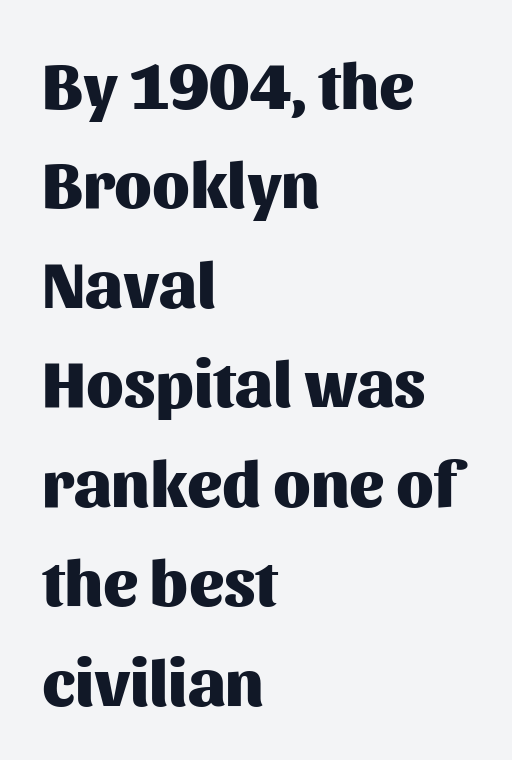
Any mark beneath the type? The region is blank. The gaps between neighbouring characters are ordinary and unremarkable. Quick note: not italic, upright. Heavy, bold letterforms. The characters display no serif detailing; their extremities are plain. Is this a fixed-width face? No — the glyphs have proportional, varying widths.
